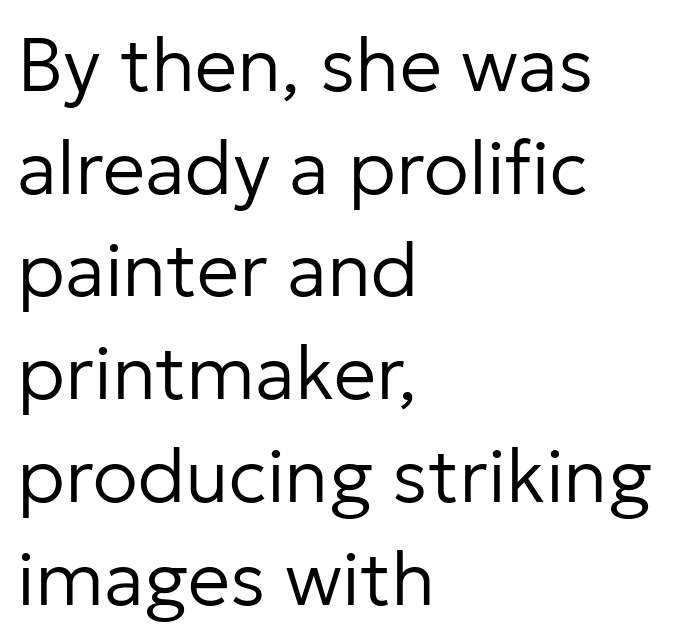
Words appear dense and cohesive because spacing is normal. Varying glyph widths throughout — classic text-font behaviour. These lines were composed using upright roman letters. Type style note: lacks serifs. Leading: standard. The zone under the glyphs is completely vacant.
